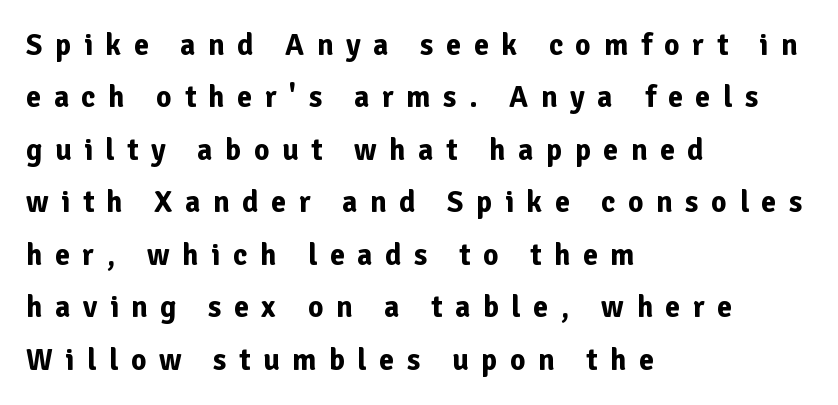
Q: Is the text bold? A: Yes.
Q: Is the text italic (slanted)? A: No, it is upright.
Q: Is the typeface a serif or a sans-serif typeface? A: Sans-serif.
Q: Is the text underlined? A: No.
Q: How is the paragraph aligned? A: Left-aligned.
Q: Is the spacing between letters normal or unusually wide? A: Unusually wide.
Q: Width (condensed, normal, or wide)? A: Normal.
Q: Stroke contrast? A: Low.
Q: x-height? A: Medium.
Q: Monospaced? A: No.
